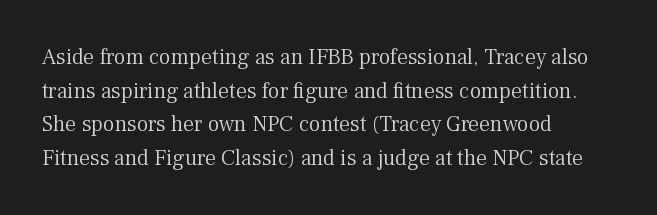
Q: Is the text bold? A: No.
Q: Is the text italic (slanted)? A: No, it is upright.
Q: Is the text underlined? A: No.
Q: How is the paragraph aligned? A: Left-aligned.
Q: Is the spacing between letters normal or unusually wide? A: Normal.
Q: Is the spacing between lines tight, normal or loose? A: Normal.
